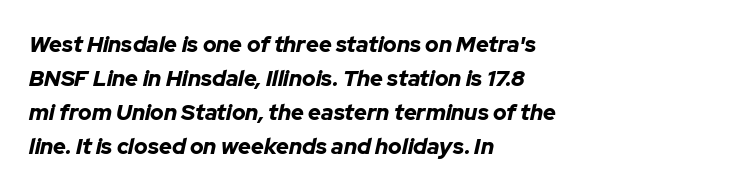
{"italic": "yes", "lean": "right", "slant_degrees": 12, "bold": "yes", "underline": "no", "align": "left", "line_spacing": "normal", "line_spacing_ratio": 1.54, "letter_spacing": "normal", "letter_spacing_em": 0.0, "glyph_px": 22}
